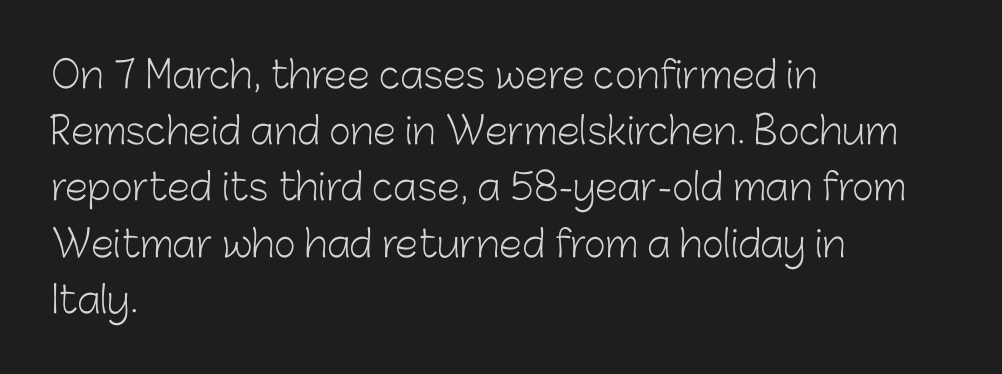
{"serif": "no", "italic": "no", "bold": "no", "weight": "light", "width": "normal", "stroke_contrast": "low", "x_height": "medium", "monospaced": "no", "underline": "no", "align": "left", "line_spacing": "normal", "line_spacing_ratio": 1.52, "letter_spacing": "normal", "letter_spacing_em": 0.0, "glyph_px": 37}
